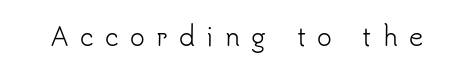
The image shows 25 px text type, upright; set unusually wide letter spacing (+0.45 em), not underlined.
